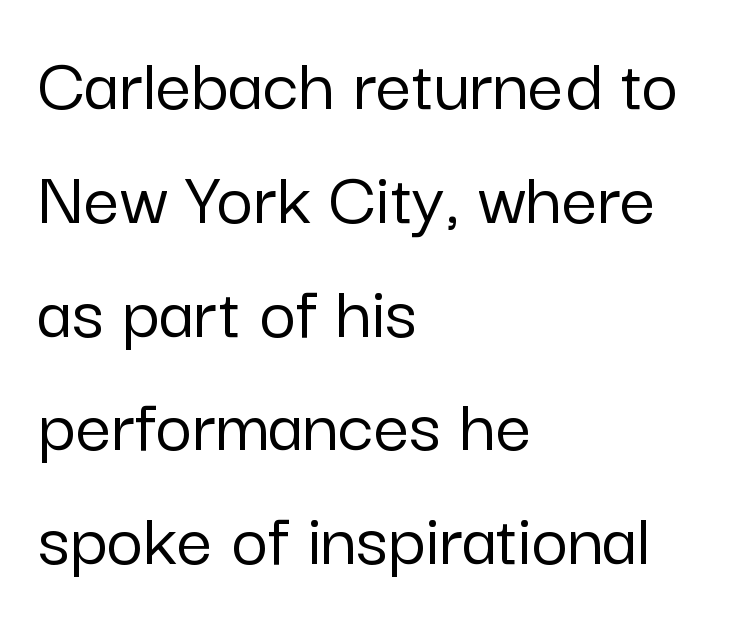
{"serif": "no", "italic": "no", "width": "normal", "stroke_contrast": "low", "x_height": "medium", "monospaced": "no", "underline": "no", "align": "left", "line_spacing": "normal", "line_spacing_ratio": 1.44, "letter_spacing": "normal", "letter_spacing_em": 0.0, "glyph_px": 79}
